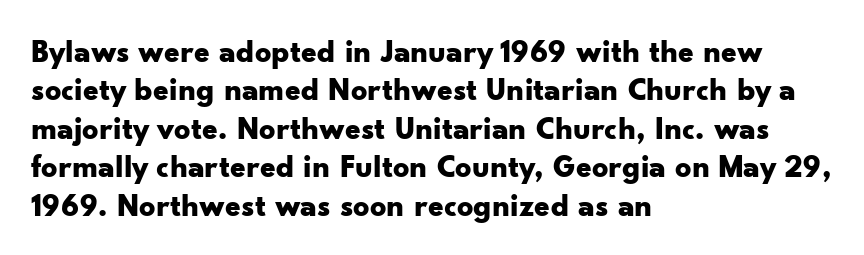
{"serif": "no", "italic": "no", "bold": "yes", "weight": "bold", "width": "wide", "stroke_contrast": "low", "x_height": "small", "monospaced": "no", "underline": "no", "align": "left", "line_spacing_ratio": 1.2, "letter_spacing": "normal", "letter_spacing_em": 0.0, "glyph_px": 32}
